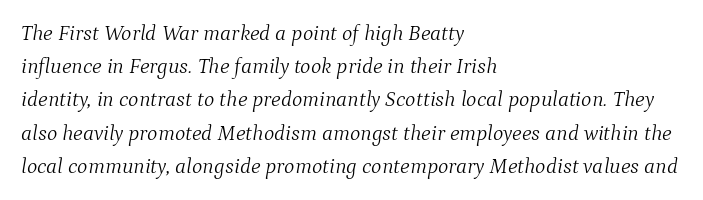
Q: Is the text bold? A: No.
Q: Is the text italic (slanted)? A: Yes, it leans right by about 9 degrees.
Q: Is the text underlined? A: No.
Q: How is the paragraph aligned? A: Left-aligned.
Q: Is the spacing between letters normal or unusually wide? A: Normal.
Q: Is the spacing between lines tight, normal or loose? A: Normal.
